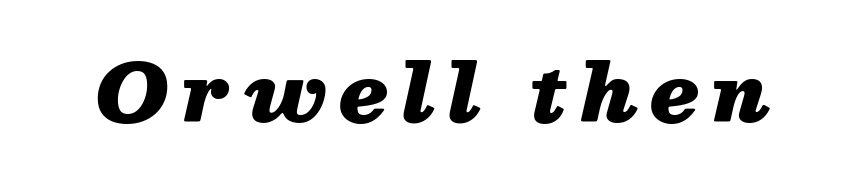
The zone under the glyphs is completely vacant. The typography opts for an oblique posture over an upright one. Its strokes are broad and dark, the hallmark of bold type. The letters advance in unequal steps, a hallmark of proportional type.
